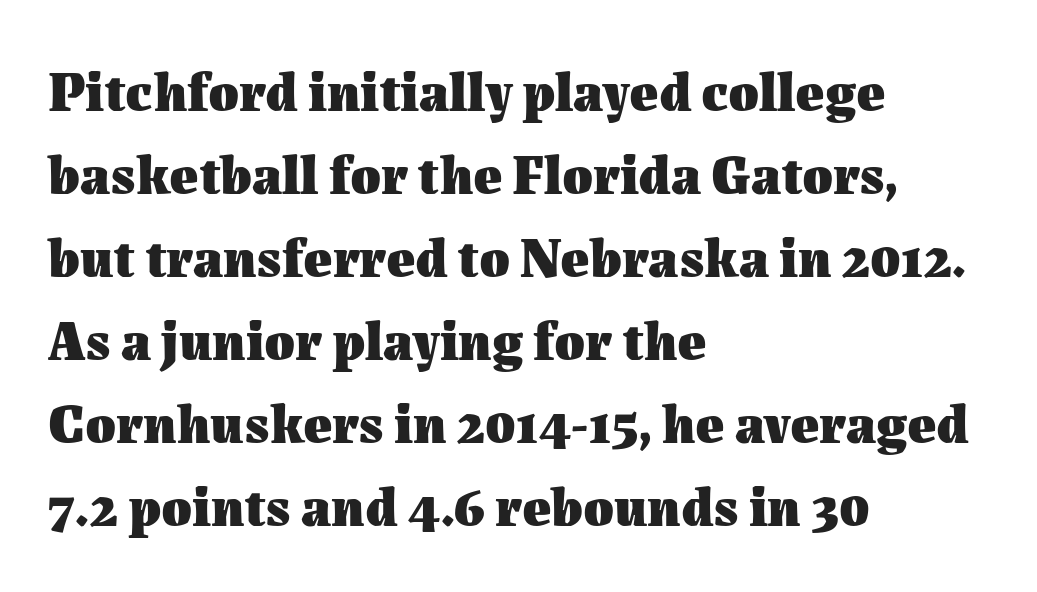
Q: Is the text bold? A: Yes.
Q: Is the text italic (slanted)? A: No, it is upright.
Q: Is the text underlined? A: No.
Q: How is the paragraph aligned? A: Left-aligned.
Q: Is the spacing between letters normal or unusually wide? A: Normal.
Q: Is the spacing between lines tight, normal or loose? A: Normal.
Q: Width (condensed, normal, or wide)? A: Normal.
Q: Stroke contrast? A: Medium.
Q: x-height? A: Medium.
Q: Monospaced? A: No.
